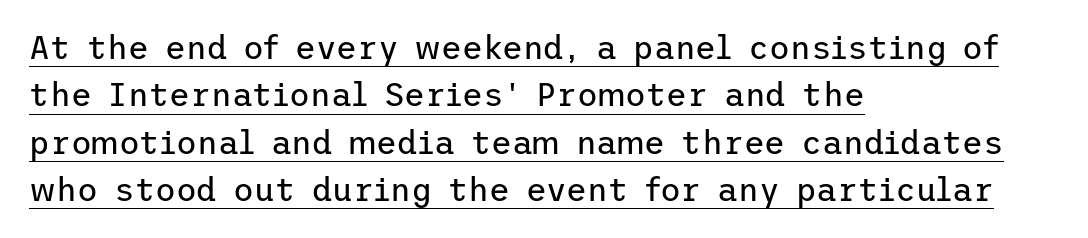
The typesetter has applied underlining to the passage shown. Successive baselines arrive at the customary interval. If you drew a ruler down the left edge, every line would touch it. The typeface chosen for these lines omits serifs.
